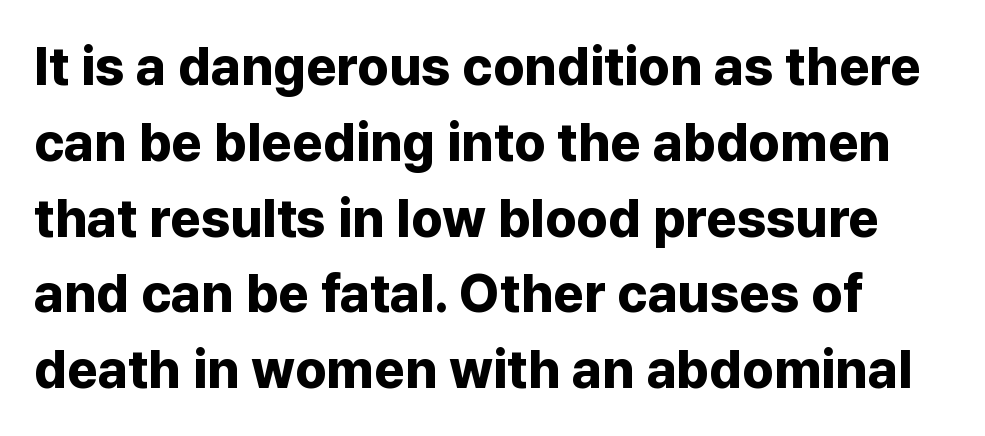
{"serif": "no", "italic": "no", "bold": "yes", "weight": "bold", "width": "normal", "stroke_contrast": "low", "x_height": "medium", "monospaced": "no", "underline": "no", "line_spacing": "normal", "line_spacing_ratio": 1.43, "letter_spacing": "normal", "letter_spacing_em": 0.0, "glyph_px": 53}
